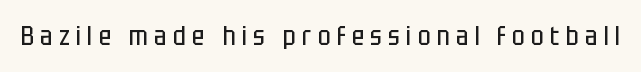
Letter spacing: wide. Is the type heavy? It reads as light-to-regular instead. Clear beneath every line of the passage. Every character sits straight up, as roman type does.
